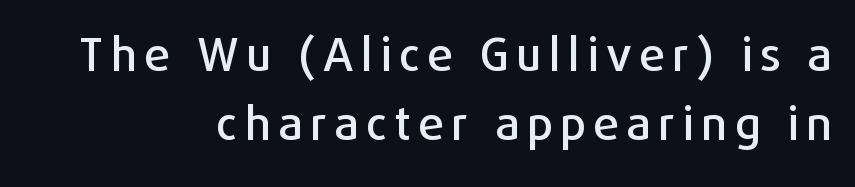
Q: Is the text italic (slanted)? A: No, it is upright.
Q: Is the typeface a serif or a sans-serif typeface? A: Sans-serif.
Q: Is the text underlined? A: No.
Q: How is the paragraph aligned? A: Right-aligned.
Q: Is the spacing between lines tight, normal or loose? A: Normal.
Q: Width (condensed, normal, or wide)? A: Normal.
Q: Stroke contrast? A: Low.
Q: x-height? A: Medium.
Q: Monospaced? A: No.
